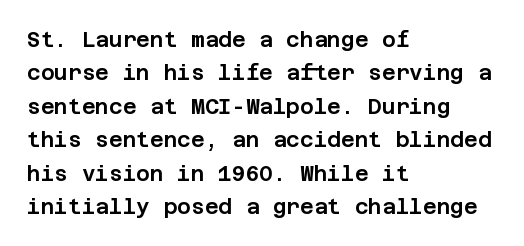
Q: Is the text italic (slanted)? A: No, it is upright.
Q: Is the text underlined? A: No.
Q: How is the paragraph aligned? A: Left-aligned.
Q: Is the spacing between letters normal or unusually wide? A: Normal.
Q: Is the spacing between lines tight, normal or loose? A: Normal.
